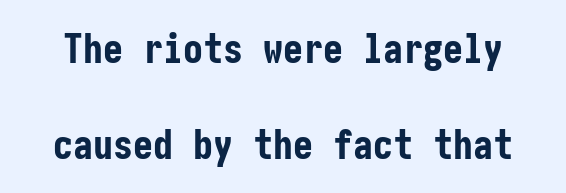
Strokes here are thick enough to call this a true bold. Words float on clear page, feet unadorned. Serifs: no, the terminals of the letterforms are clean. This rendering leaves character spacing at its baseline value. Ordinary non-slanted type is in use.
